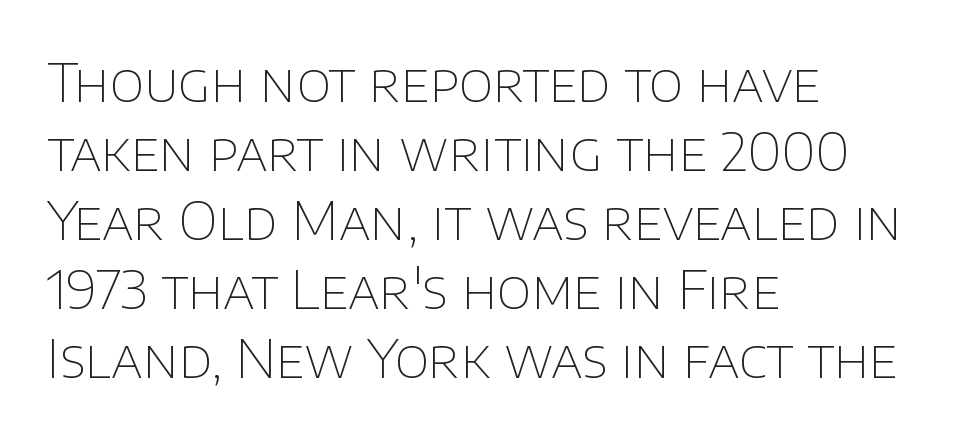
Quick note: interline space is typical. Note the varied advance widths — an 'i' is clearly narrower than an 'm'. The string is rendered with underlining switched off. Tall strokes in this sample are plumb rather than angled. These lines stack with their left ends in a neat column. Typographically, this falls in the sans-serif category.
